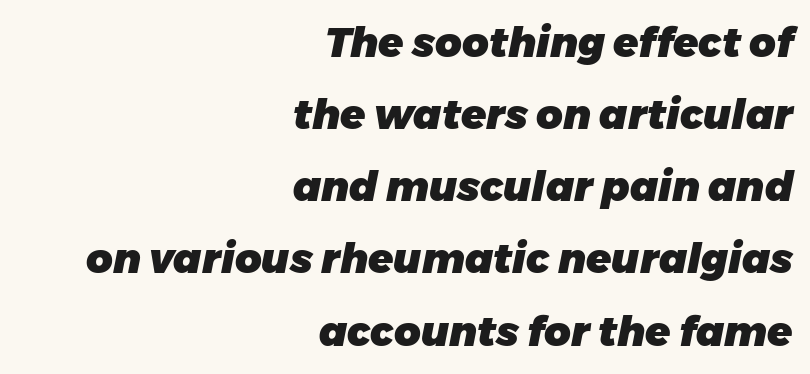
This is oblique type, the kind used for emphasis or titles. Rule under the text: the space is simply empty. Varying glyph widths throughout — classic text-font behaviour. The strokes are fattened all the way to bold.
